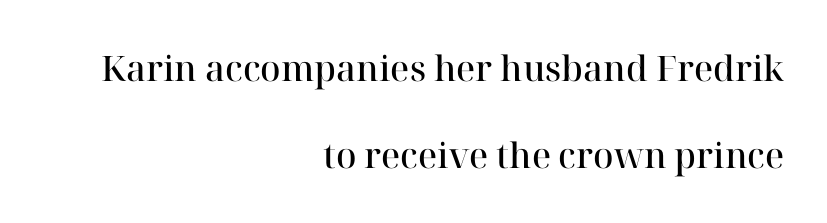
{"serif": "yes", "italic": "no", "bold": "semi", "weight": "semibold", "width": "normal", "stroke_contrast": "high", "x_height": "medium", "monospaced": "no", "underline": "no", "align": "right", "line_spacing": "loose", "line_spacing_ratio": 2.49, "letter_spacing": "normal", "letter_spacing_em": 0.0, "glyph_px": 35}
